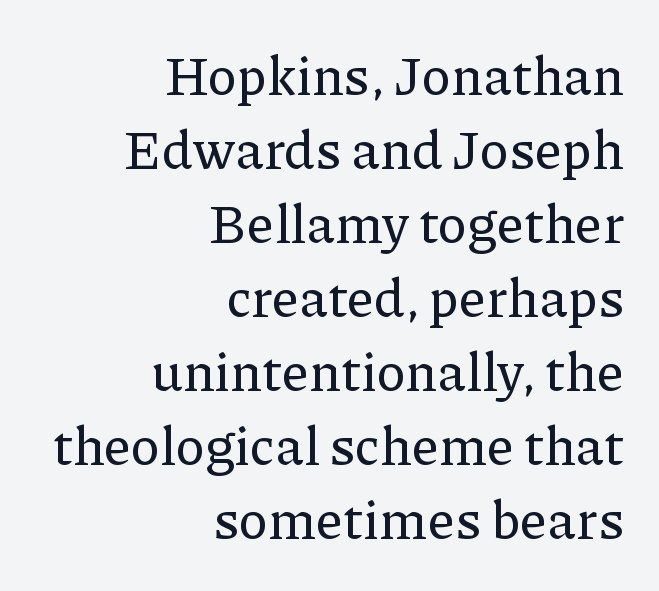
Vertical strokes here are truly vertical. This sample has the flowing, uneven cadence of proportional lettering. Right-aligned paragraph, ragged on the left. The vertical gap from one line to the next is medium. Beneath every word, the page is bare.
